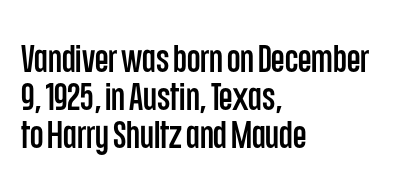
Q: Is the text italic (slanted)? A: No, it is upright.
Q: Is the typeface a serif or a sans-serif typeface? A: Sans-serif.
Q: Is the text underlined? A: No.
Q: How is the paragraph aligned? A: Left-aligned.
Q: Is the spacing between letters normal or unusually wide? A: Normal.
Q: Is the spacing between lines tight, normal or loose? A: Tight.
Q: Width (condensed, normal, or wide)? A: Condensed.
Q: Stroke contrast? A: Low.
Q: x-height? A: Large.
Q: Monospaced? A: No.
